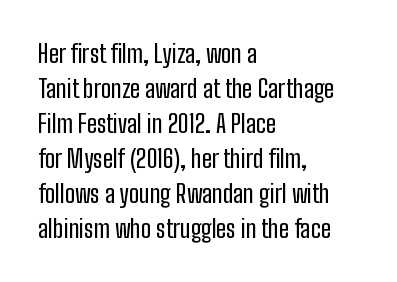
The image shows 25 px text type, upright; set left-aligned, normal line spacing (1.4x), normal letter spacing, not underlined.
